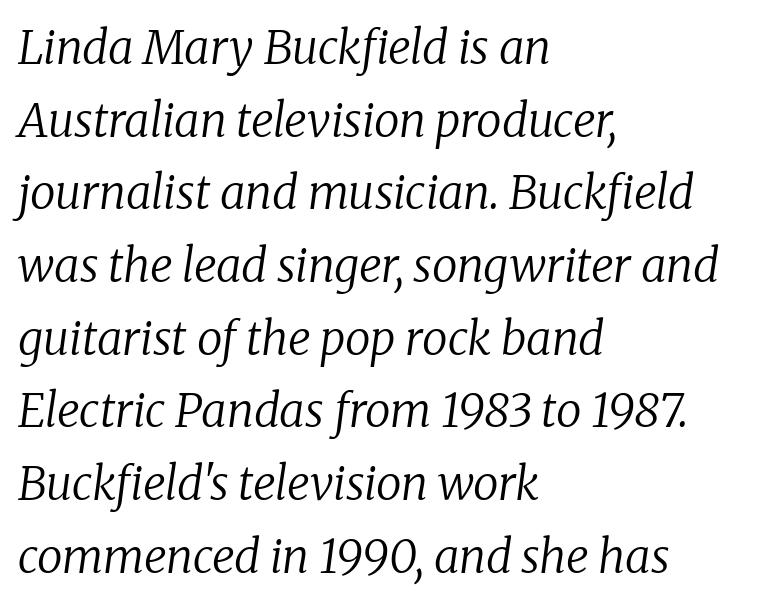
Visually the block forms a straight wall on the left and a jagged coastline on the right. Do the characters align in a grid? No, the font is proportional. Serifs: yes, visible at the terminals of the letterforms. Rendered with sloped, italic letterforms. Descenders are the only things crossing below the line.
